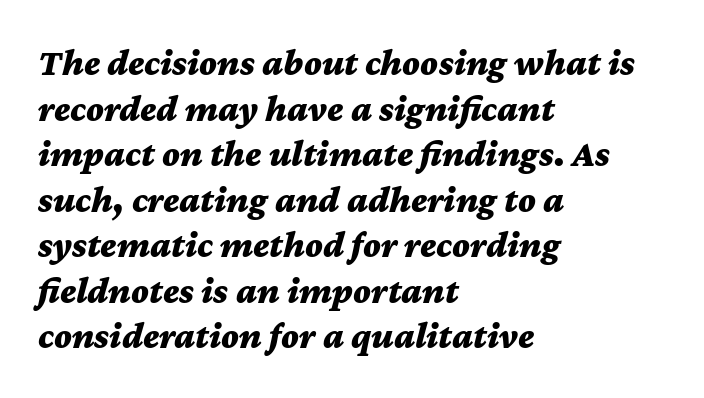
Q: Is the text bold? A: Yes.
Q: Is the text italic (slanted)? A: Yes, it leans right by about 12 degrees.
Q: Is the text underlined? A: No.
Q: How is the paragraph aligned? A: Left-aligned.
Q: Is the spacing between letters normal or unusually wide? A: Normal.
Q: Width (condensed, normal, or wide)? A: Wide.
Q: Stroke contrast? A: Medium.
Q: x-height? A: Medium.
Q: Monospaced? A: No.
